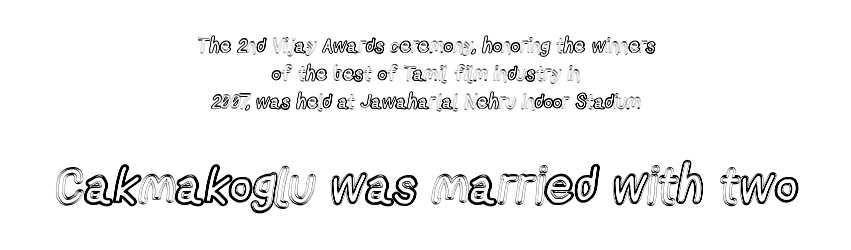
Q: Is the text italic (slanted)? A: Yes.
Q: Is the text underlined? A: No.
Q: How is the paragraph aligned? A: Centered.
Q: Is the spacing between letters normal or unusually wide? A: Normal.
Q: Is the spacing between lines tight, normal or loose? A: Normal.
Q: Which block of text is set in a larger size, the first (top) or the second (bottom)? A: The second (bottom) one.
Q: Width (condensed, normal, or wide)? A: Condensed.
Q: x-height? A: Medium.
Q: Monospaced? A: No.
